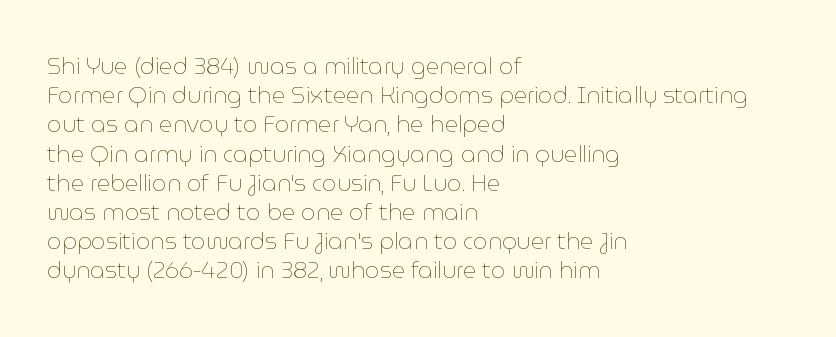
The image shows 23 px text type, upright; set left-aligned, normal line spacing (1.27x), normal letter spacing, not underlined.
